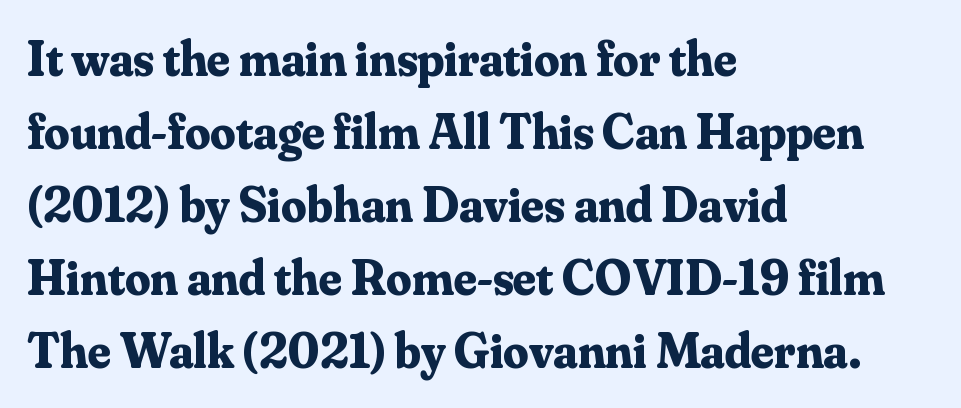
Q: Is the text bold? A: Yes.
Q: Is the text italic (slanted)? A: No, it is upright.
Q: Is the typeface a serif or a sans-serif typeface? A: Serif.
Q: Is the text underlined? A: No.
Q: How is the paragraph aligned? A: Left-aligned.
Q: Is the spacing between letters normal or unusually wide? A: Normal.
Q: Is the spacing between lines tight, normal or loose? A: Normal.
Q: Width (condensed, normal, or wide)? A: Normal.
Q: Stroke contrast? A: Medium.
Q: x-height? A: Small.
Q: Monospaced? A: No.
